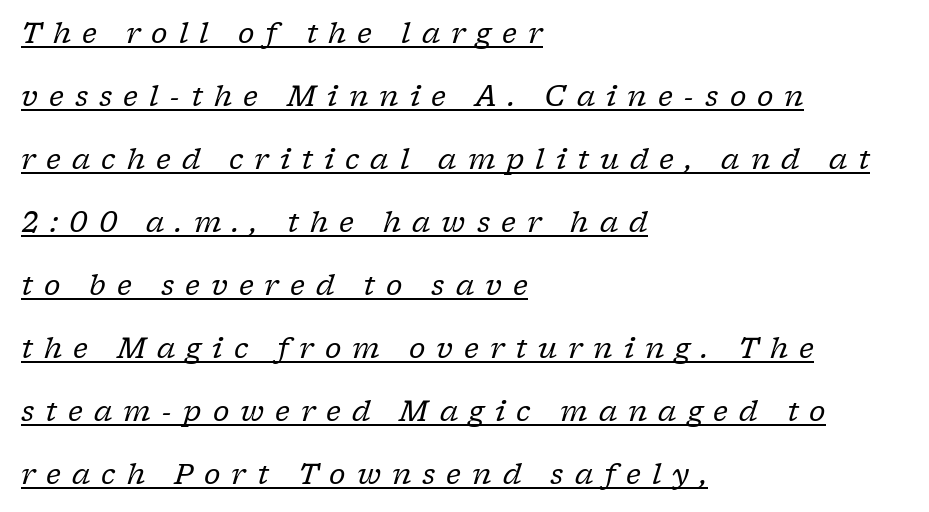
The image shows 28 px regular-weight serif type, italic (leaning right); set left-aligned, loose line spacing (2.25x), unusually wide letter spacing (+0.39 em), underlined; low stroke contrast and a medium x-height.
